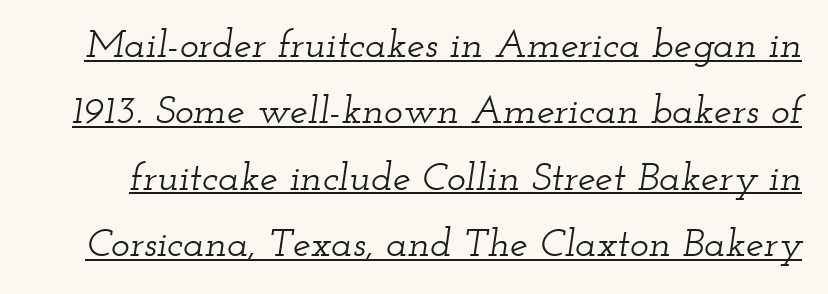
Q: Is the text italic (slanted)? A: Yes, it leans right by about 12 degrees.
Q: Is the typeface a serif or a sans-serif typeface? A: Serif.
Q: Is the text underlined? A: Yes.
Q: Is the spacing between letters normal or unusually wide? A: Normal.
Q: Is the spacing between lines tight, normal or loose? A: Normal.
Q: Width (condensed, normal, or wide)? A: Wide.
Q: Stroke contrast? A: Low.
Q: x-height? A: Small.
Q: Monospaced? A: No.
